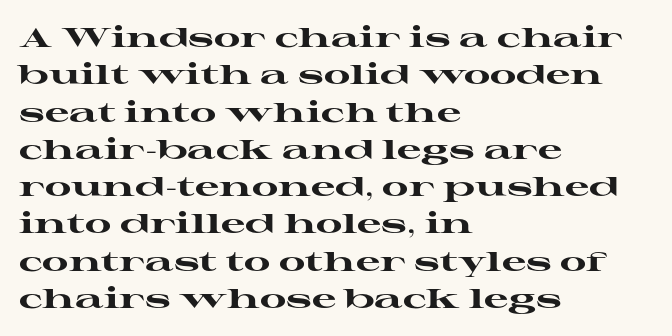
Q: Is the text bold? A: Yes.
Q: Is the text italic (slanted)? A: No, it is upright.
Q: Is the text underlined? A: No.
Q: How is the paragraph aligned? A: Left-aligned.
Q: Is the spacing between letters normal or unusually wide? A: Normal.
Q: Is the spacing between lines tight, normal or loose? A: Normal.
